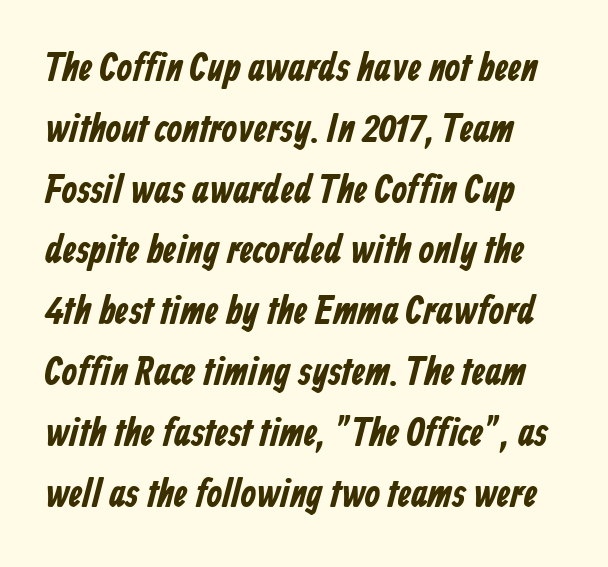
The image shows 40 px bold, condensed sans-serif type; set normal line spacing (1.52x), normal letter spacing, not underlined; low stroke contrast and a medium x-height.
